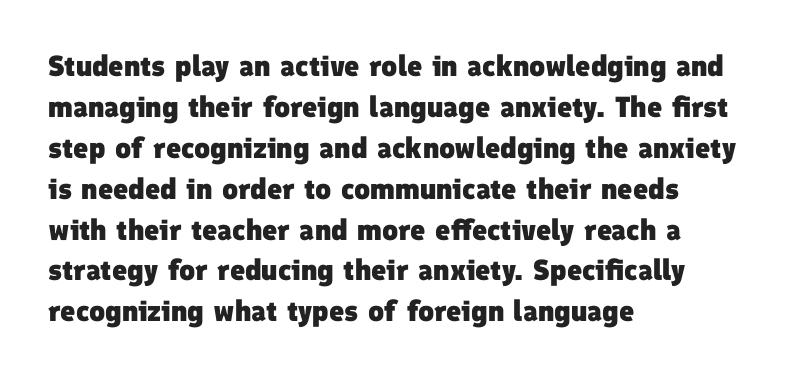
Q: Is the text bold? A: Yes.
Q: Is the typeface a serif or a sans-serif typeface? A: Sans-serif.
Q: Is the text underlined? A: No.
Q: How is the paragraph aligned? A: Left-aligned.
Q: Is the spacing between letters normal or unusually wide? A: Normal.
Q: Is the spacing between lines tight, normal or loose? A: Normal.
Q: Width (condensed, normal, or wide)? A: Normal.
Q: Stroke contrast? A: Low.
Q: x-height? A: Medium.
Q: Monospaced? A: No.
